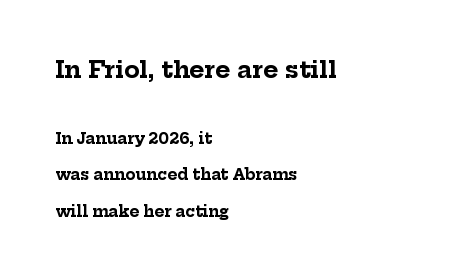
{"italic": "no", "bold": "yes", "underline": "no", "align": "left", "line_spacing": "loose", "line_spacing_ratio": 2.42, "letter_spacing": "normal", "letter_spacing_em": 0.0, "larger_block": "first", "size_ratio": 1.53, "glyph_px": 23}
